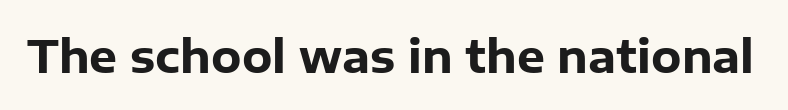
Do the letters lean? They stand straight. The gap between lines stays unmarked. Look at the stroke-to-counter ratio: heavy, a bold. This is sans-serif lettering, the kind often seen on screens and signage. The horizontal fit of the characters is conventional and even. A typesetter would call this proportional, since set widths differ per character.
